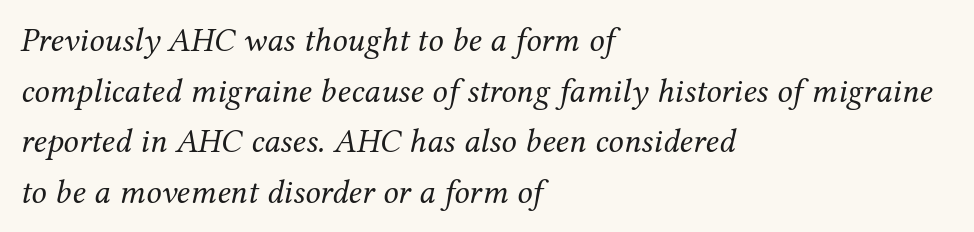
The typography opts for an oblique posture over an upright one. Spacing between characters is what you'd get straight out of the box. Vertically, the passage feels balanced, rows spaced as you'd expect. Is the type heavy? It reads as light-to-regular instead. You could not count columns in this text — the font is proportionally spaced. In terms of letterform style, serifs are clearly present.
